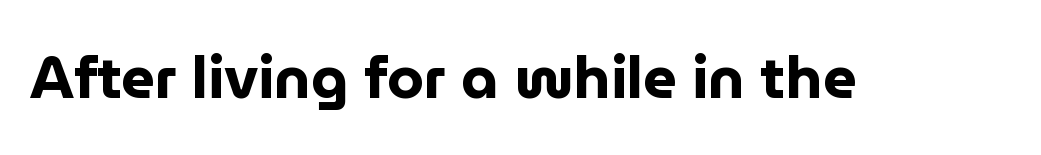
The zone under the glyphs is completely vacant. The designer went with a sans here, leaving each stem footless. A full-strength bold gives these letters their thick strokes. Is there any slant? The stems are plumb. You could not count columns in this text — the font is proportionally spaced.
